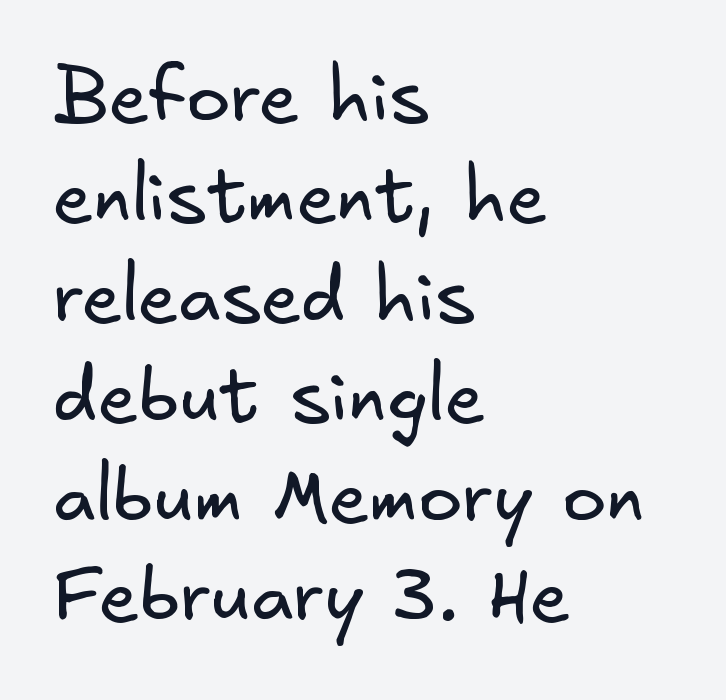
Q: Is the text bold? A: No.
Q: Is the typeface a serif or a sans-serif typeface? A: Sans-serif.
Q: Is the text underlined? A: No.
Q: How is the paragraph aligned? A: Left-aligned.
Q: Is the spacing between letters normal or unusually wide? A: Normal.
Q: Is the spacing between lines tight, normal or loose? A: Normal.
Q: Width (condensed, normal, or wide)? A: Normal.
Q: Stroke contrast? A: Low.
Q: x-height? A: Small.
